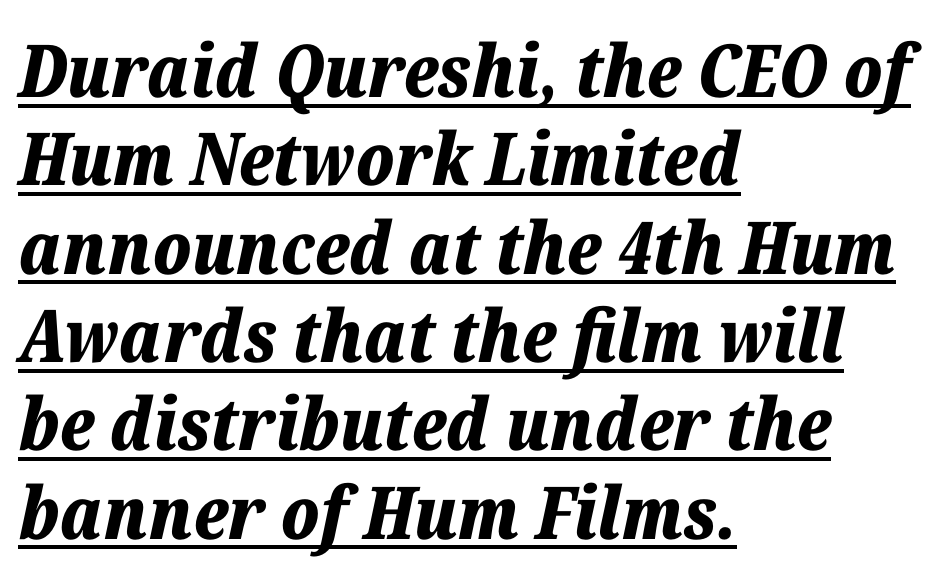
The image shows 73 px bold type, italic (leaning right); set left-aligned, line spacing 1.21x, normal letter spacing, underlined; low stroke contrast and a medium x-height.
